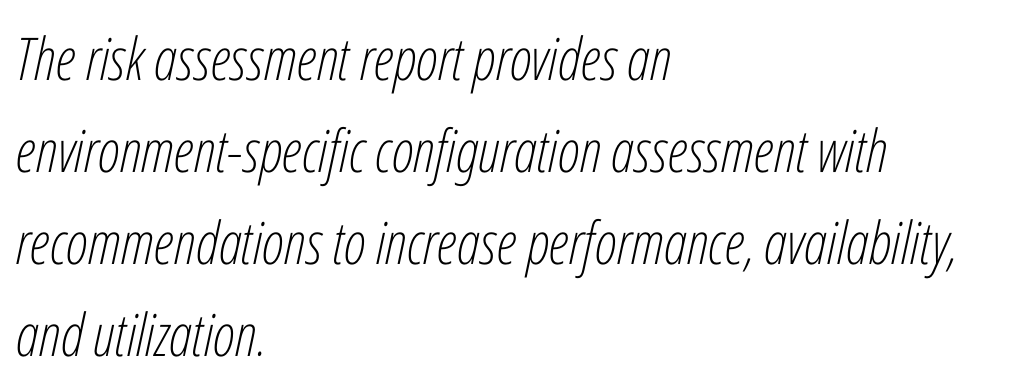
{"italic": "yes", "lean": "right", "slant_degrees": 12, "bold": "no", "weight": "light", "width": "condensed", "stroke_contrast": "low", "x_height": "medium", "monospaced": "no", "underline": "no", "align": "left", "line_spacing": "normal", "line_spacing_ratio": 1.56, "letter_spacing": "normal", "letter_spacing_em": 0.0, "glyph_px": 59}
